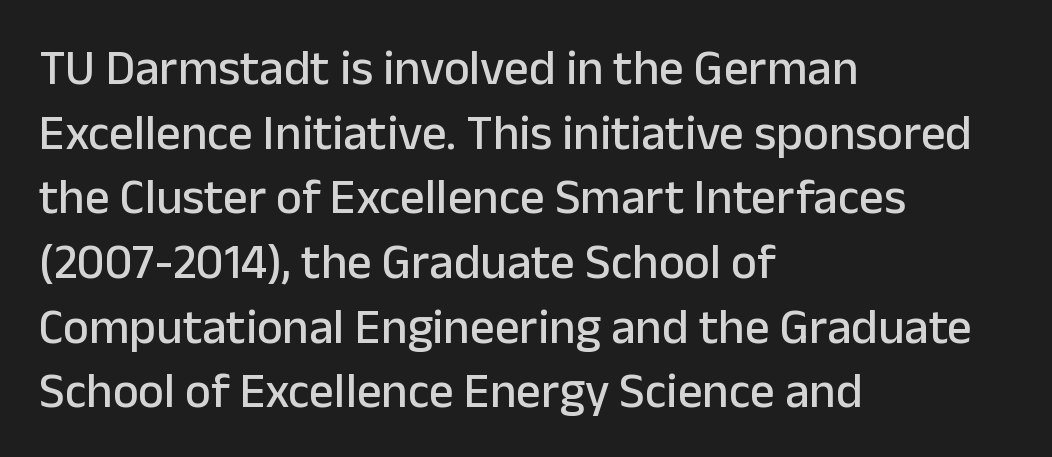
This sample uses an upright cut, with every glyph sitting square on the baseline. Vertical spacing — default. Observe the absence of serifs on each vertical stroke in this sample. The paragraph has a hard left edge and a soft right edge. A clean baseline with only descenders dipping below it. This rendering leaves character spacing at its baseline value.
